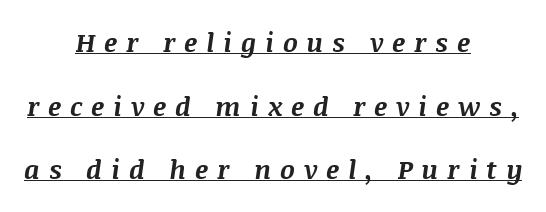
{"italic": "yes", "lean": "right", "slant_degrees": 8, "bold": "yes", "underline": "yes", "align": "center", "line_spacing": "loose", "line_spacing_ratio": 2.45, "letter_spacing": "wide", "letter_spacing_em": 0.34, "glyph_px": 26}
